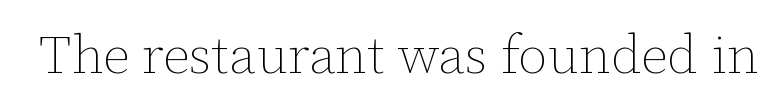
The image shows 53 px thin type, upright; set normal letter spacing, not underlined; low stroke contrast and a medium x-height.
